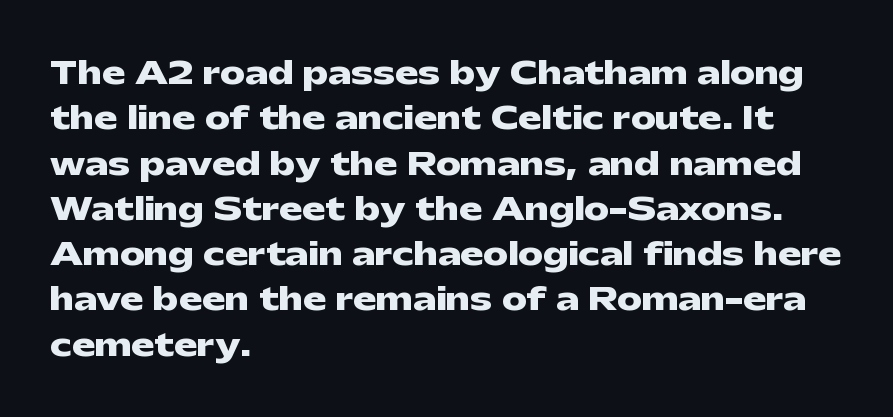
Q: Is the text bold? A: Yes.
Q: Is the text italic (slanted)? A: No, it is upright.
Q: Is the typeface a serif or a sans-serif typeface? A: Sans-serif.
Q: Is the text underlined? A: No.
Q: How is the paragraph aligned? A: Left-aligned.
Q: Is the spacing between letters normal or unusually wide? A: Normal.
Q: Is the spacing between lines tight, normal or loose? A: Normal.
Q: Width (condensed, normal, or wide)? A: Wide.
Q: Stroke contrast? A: Low.
Q: x-height? A: Medium.
Q: Monospaced? A: No.
